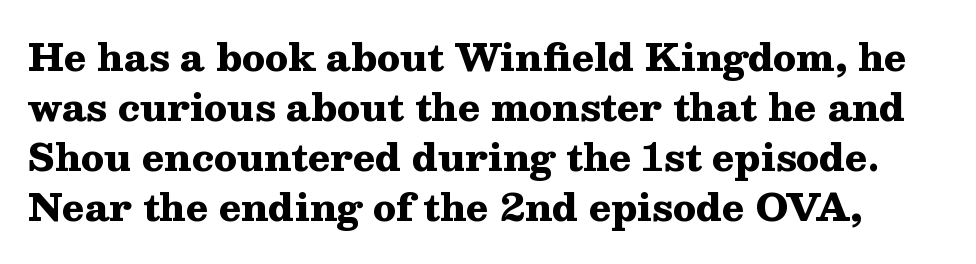
{"serif": "yes", "italic": "no", "bold": "yes", "weight": "heavy", "width": "wide", "stroke_contrast": "medium", "x_height": "medium", "monospaced": "no", "underline": "no", "line_spacing": "normal", "line_spacing_ratio": 1.35, "letter_spacing": "normal", "letter_spacing_em": 0.0, "glyph_px": 37}
